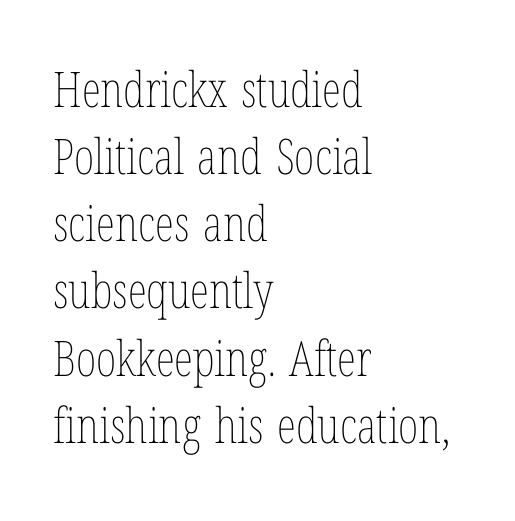
Weight class: somewhere from thin through regular. Quick note: not italic, upright. Each word holds together tightly as a unit, with standard inter-letter gaps. The foot of each line stays bare and open. The compositor pushed each line to the left boundary.
